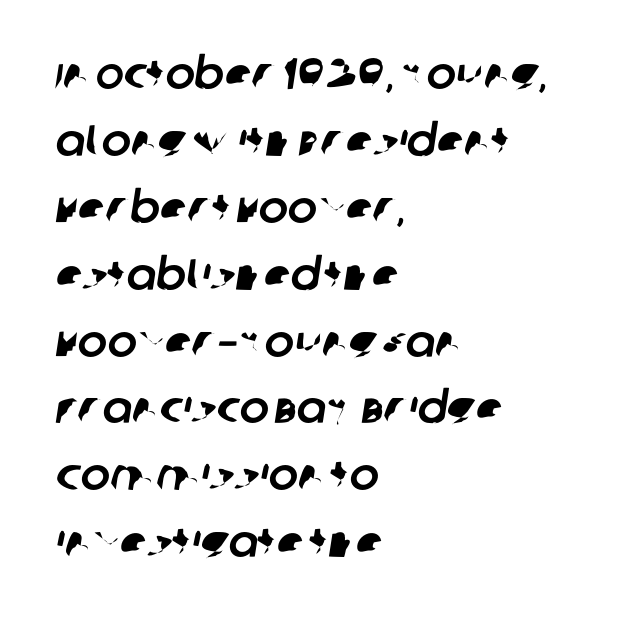
{"serif": "no", "width": "normal", "stroke_contrast": "low", "x_height": "large", "monospaced": "no", "underline": "no", "align": "left", "line_spacing": "normal", "line_spacing_ratio": 1.52, "letter_spacing": "normal", "letter_spacing_em": 0.0, "glyph_px": 44}
